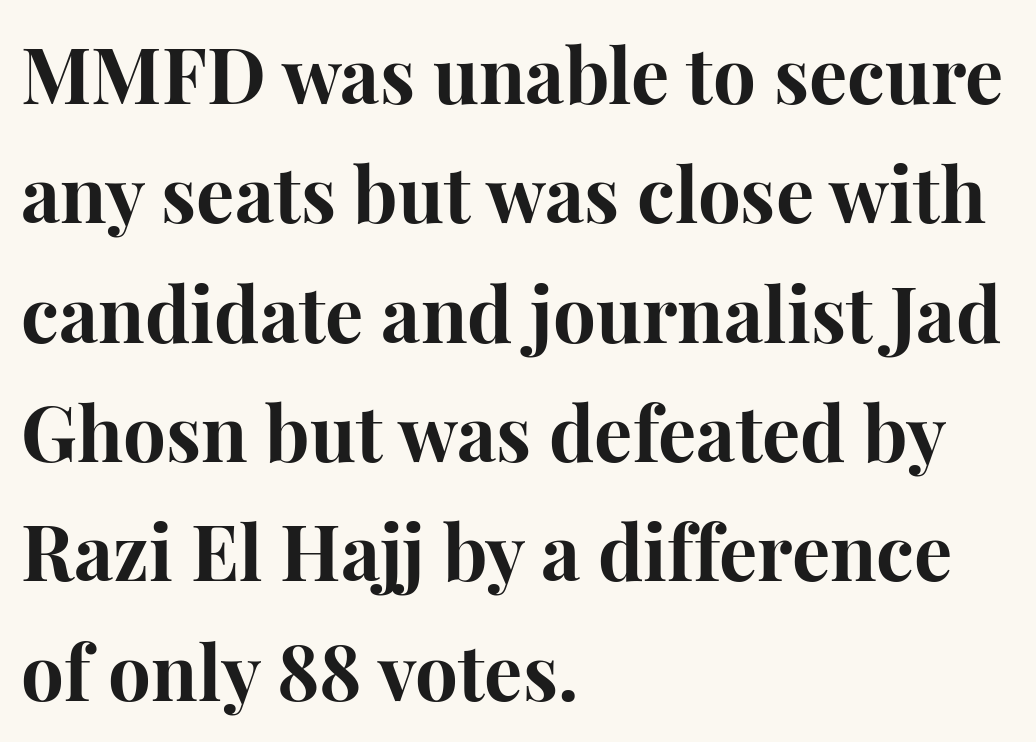
The image shows 76 px bold serif type, upright; set left-aligned, normal line spacing (1.57x), normal letter spacing, not underlined; high stroke contrast and a medium x-height.
